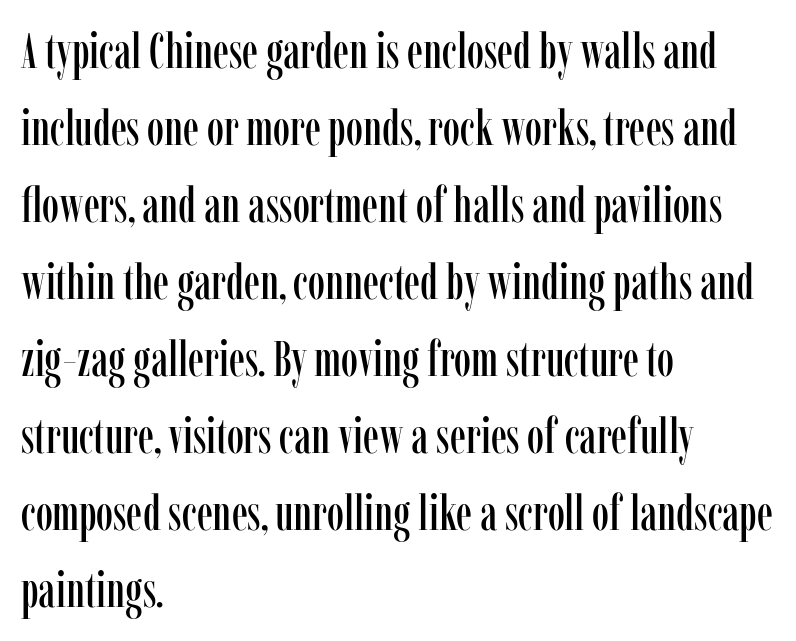
{"serif": "yes", "italic": "no", "width": "condensed", "stroke_contrast": "low", "x_height": "medium", "monospaced": "no", "underline": "no", "align": "left", "line_spacing": "normal", "line_spacing_ratio": 1.57, "letter_spacing": "normal", "letter_spacing_em": 0.0, "glyph_px": 49}
